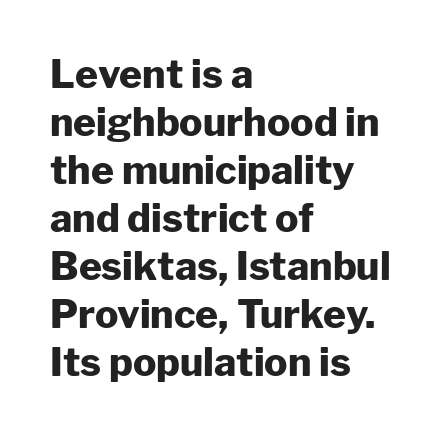
{"serif": "no", "italic": "no", "bold": "yes", "weight": "heavy", "width": "normal", "stroke_contrast": "low", "x_height": "medium", "monospaced": "no", "underline": "no", "align": "left", "line_spacing_ratio": 1.23, "letter_spacing": "normal", "letter_spacing_em": 0.0, "glyph_px": 39}
